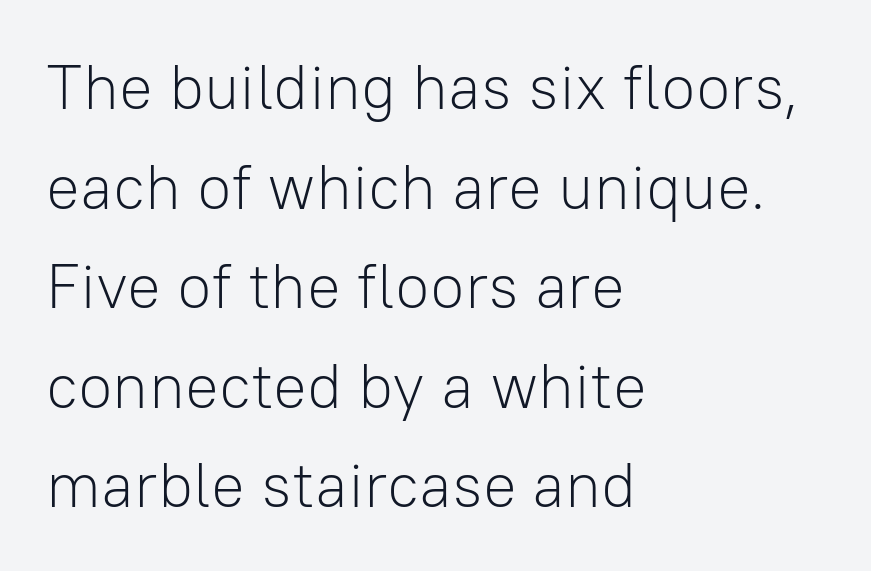
This rendering uses left alignment, leaving the right contour irregular. Nope, not italic — everything's standing straight. The rendering keeps characters at their native spacing. Letters have the restrained weight of plain body copy at most. Is this a fixed-width face? No — the glyphs have proportional, varying widths.
